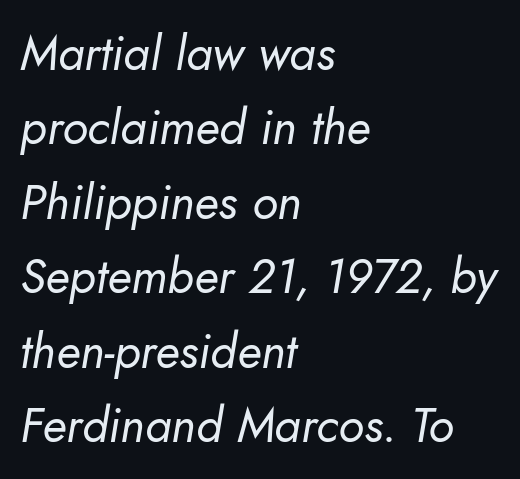
Anything drawn beneath the words? Only blank space. The space between consecutive lines is moderate. A classic flush-left, rag-right setting is used for this passage. Proportional: the letters do not fall into vertical columns. The letterforms sit shoulder to shoulder at normal distance.
